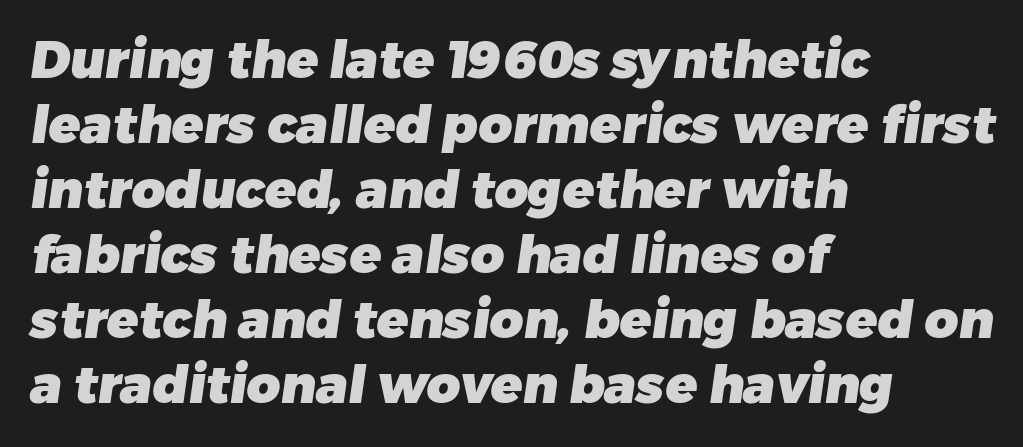
{"serif": "no", "bold": "yes", "weight": "heavy", "width": "normal", "stroke_contrast": "low", "x_height": "medium", "monospaced": "no", "underline": "no", "align": "left", "line_spacing": "normal", "line_spacing_ratio": 1.25, "letter_spacing": "normal", "letter_spacing_em": 0.0, "glyph_px": 52}
